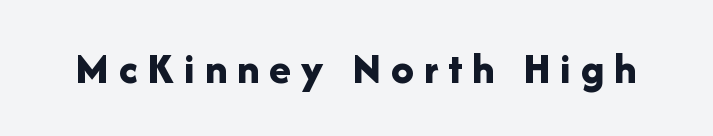
The image shows 45 px bold sans-serif type, upright; set unusually wide letter spacing (+0.22 em), not underlined; low stroke contrast and a medium x-height.
